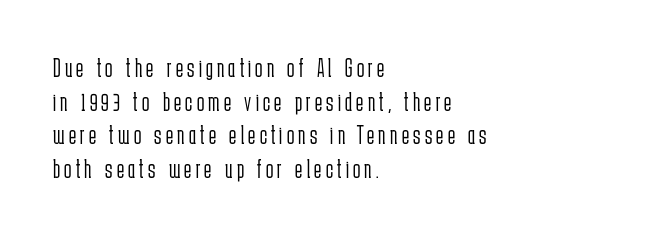
Weight: in the light-to-regular range. This rendering uses left alignment, leaving the right contour irregular. Quick note: interline space is typical. Posture: vertical. Descender tails drop into unmarked territory.
